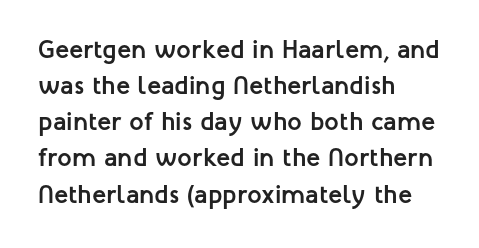
The image shows 26 px bold type, upright; set left-aligned, normal line spacing (1.39x), normal letter spacing, not underlined.
